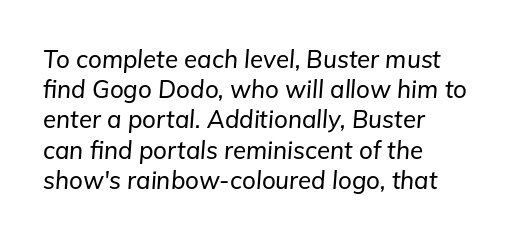
The image shows 24 px text type, italic (leaning right); set left-aligned, normal line spacing (1.26x), normal letter spacing, not underlined.
